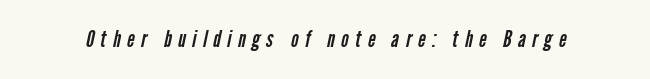
Q: Is the text bold? A: No.
Q: Is the text underlined? A: No.
Q: Is the spacing between letters normal or unusually wide? A: Unusually wide.
